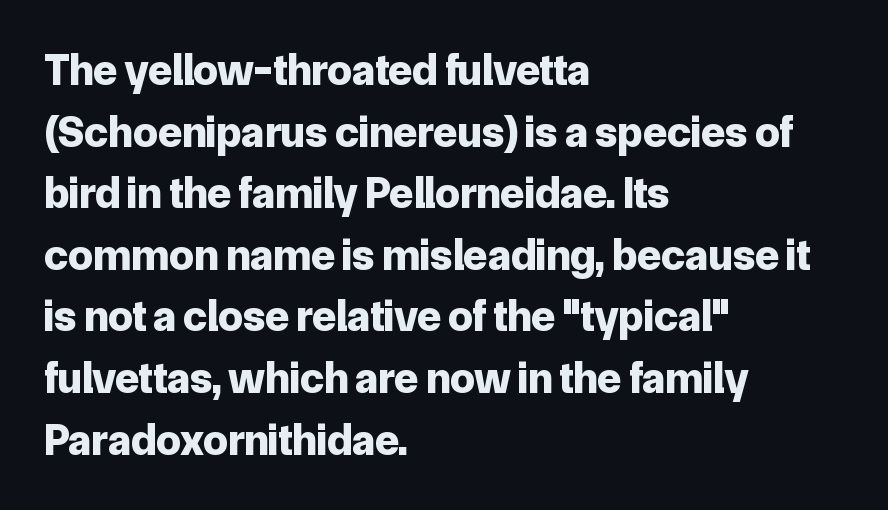
The image shows 44 px bold sans-serif type, upright; set left-aligned, normal line spacing (1.4x), normal letter spacing, not underlined; low stroke contrast and a medium x-height.
